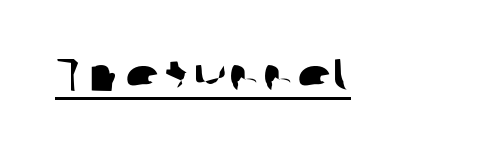
{"serif": "no", "width": "wide", "stroke_contrast": "low", "x_height": "medium", "monospaced": "no", "underline": "yes", "letter_spacing": "normal", "letter_spacing_em": 0.0, "glyph_px": 46}
